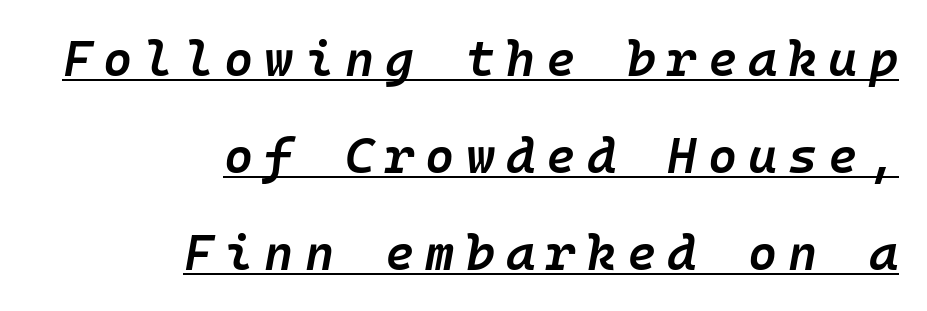
The image shows 50 px semibold type, italic (leaning right); set right-aligned, loose line spacing (1.94x), unusually wide letter spacing (+0.22 em), underlined; low stroke contrast and a medium x-height.
